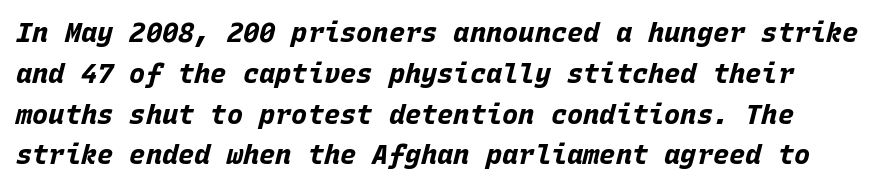
Q: Is the text bold? A: Yes.
Q: Is the text italic (slanted)? A: Yes, it leans right by about 15 degrees.
Q: Is the text underlined? A: No.
Q: Is the spacing between letters normal or unusually wide? A: Normal.
Q: Is the spacing between lines tight, normal or loose? A: Normal.
